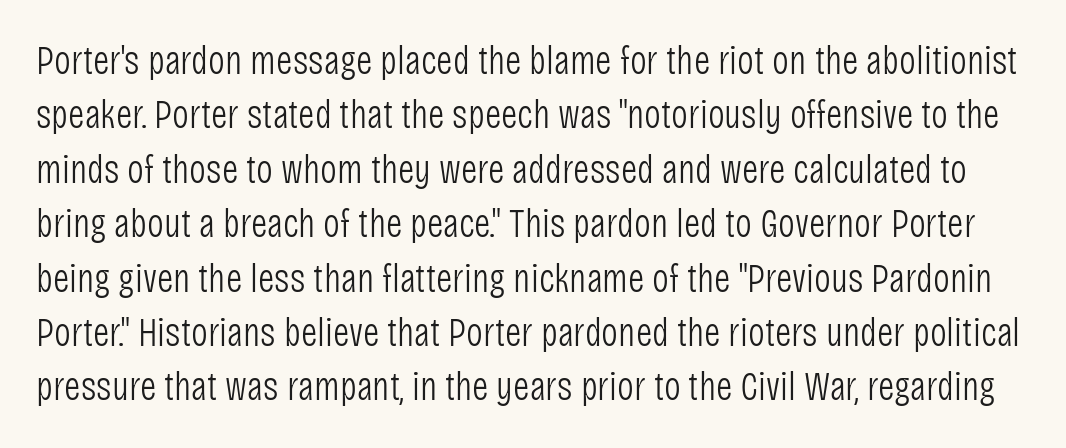
This rendering leaves character spacing at its baseline value. No letter is thick-stroked: the sample isn't bold. Vertical spacing — default. Serifs: no, the terminals of the letterforms are clean. Looks like regular typesetting: each glyph gets only the width it needs.
